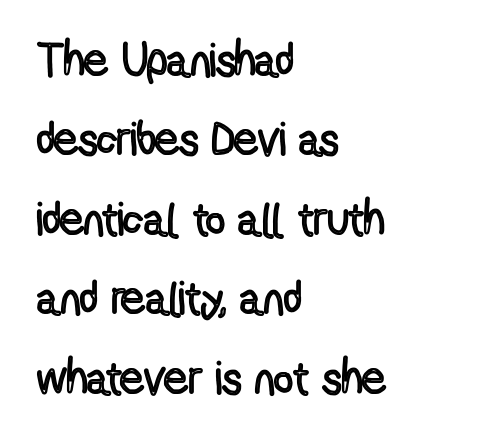
Q: Is the text italic (slanted)? A: No, it is upright.
Q: Is the text underlined? A: No.
Q: How is the paragraph aligned? A: Left-aligned.
Q: Is the spacing between letters normal or unusually wide? A: Normal.
Q: Is the spacing between lines tight, normal or loose? A: Normal.
Q: Width (condensed, normal, or wide)? A: Condensed.
Q: x-height? A: Medium.
Q: Monospaced? A: No.
